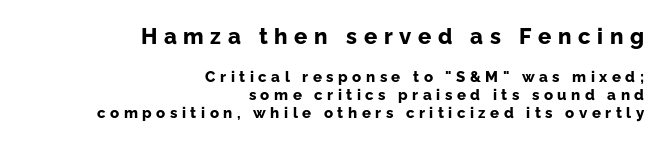
Q: Is the text bold? A: Yes.
Q: Is the text italic (slanted)? A: No, it is upright.
Q: Is the text underlined? A: No.
Q: How is the paragraph aligned? A: Right-aligned.
Q: Is the spacing between letters normal or unusually wide? A: Unusually wide.
Q: Which block of text is set in a larger size, the first (top) or the second (bottom)? A: The first (top) one.
